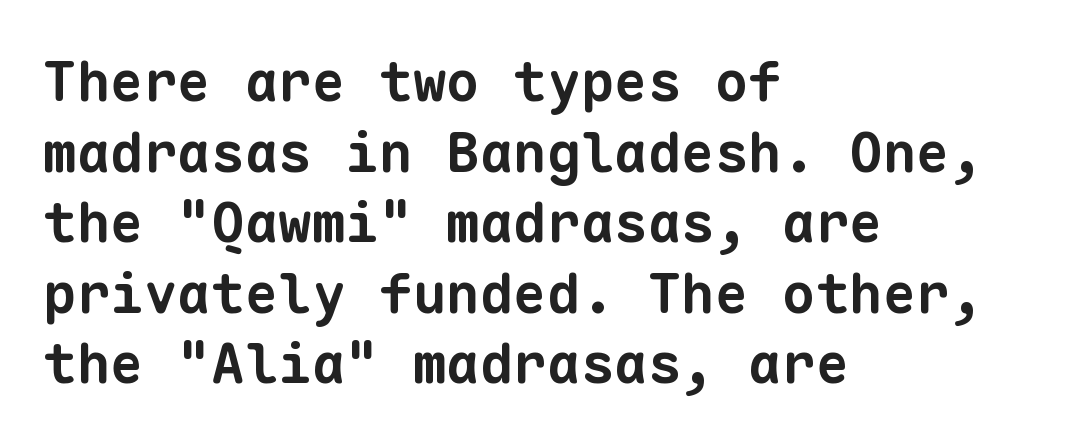
The image shows 56 px bold sans-serif type, monospaced; set left-aligned, normal line spacing (1.26x), normal letter spacing, not underlined; low stroke contrast and a medium x-height.
